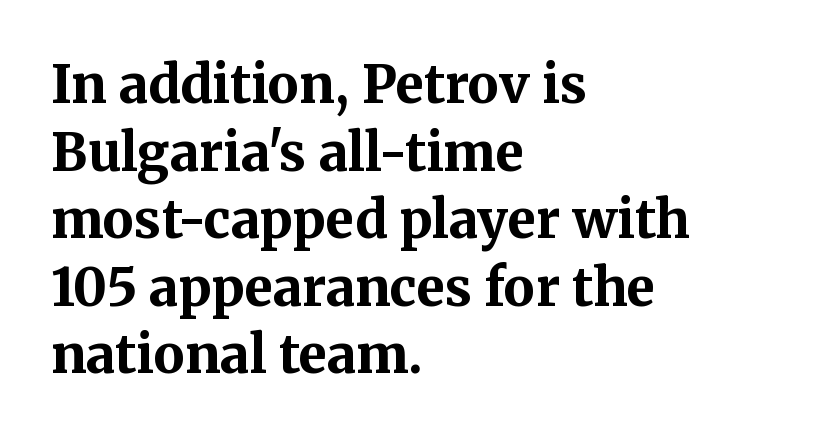
Q: Is the text bold? A: Yes.
Q: Is the text italic (slanted)? A: No, it is upright.
Q: Is the typeface a serif or a sans-serif typeface? A: Serif.
Q: Is the text underlined? A: No.
Q: How is the paragraph aligned? A: Left-aligned.
Q: Is the spacing between letters normal or unusually wide? A: Normal.
Q: Is the spacing between lines tight, normal or loose? A: Normal.
Q: Width (condensed, normal, or wide)? A: Normal.
Q: Stroke contrast? A: Medium.
Q: x-height? A: Medium.
Q: Monospaced? A: No.
